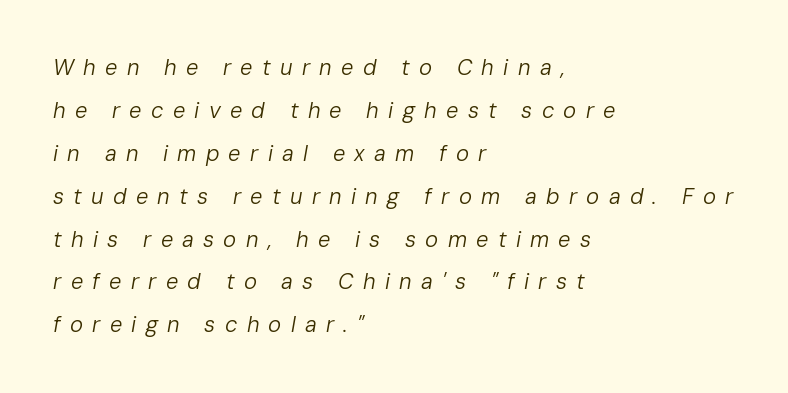
The image shows 22 px text type, italic (leaning right); set left-aligned, loose line spacing (1.95x), unusually wide letter spacing (+0.42 em), not underlined.
